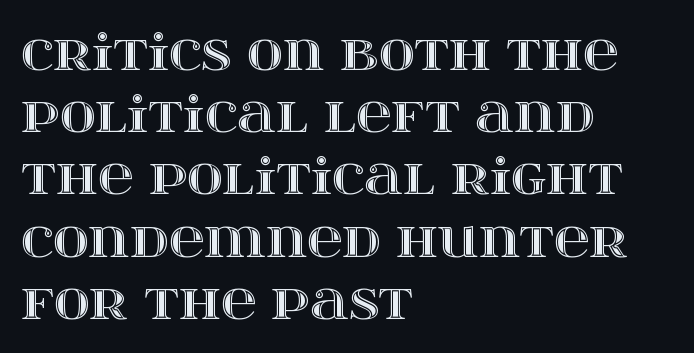
Bare-footed words on every line. This is the regular roman posture of the typeface. Between one letter and the next there's only the usual sliver of space. The space between consecutive lines is moderate. Looks like regular typesetting: each glyph gets only the width it needs. These lines are set flush left with a ragged right edge.
